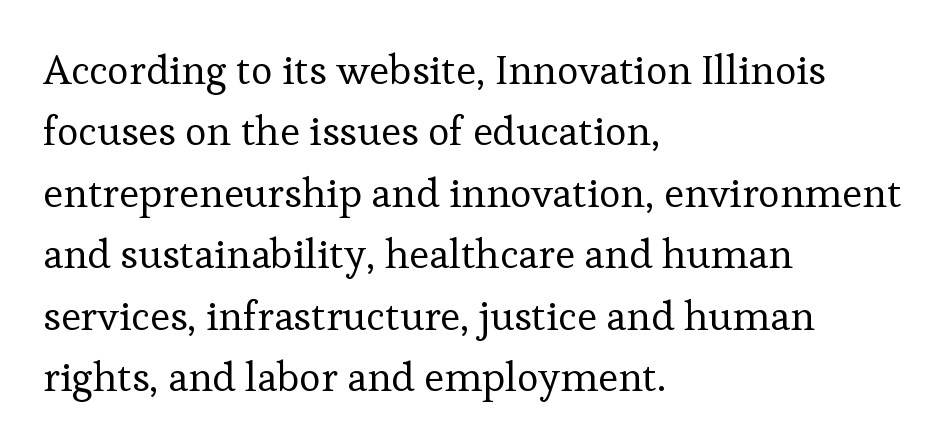
Q: Is the text bold? A: No.
Q: Is the text italic (slanted)? A: No, it is upright.
Q: Is the typeface a serif or a sans-serif typeface? A: Serif.
Q: Is the text underlined? A: No.
Q: How is the paragraph aligned? A: Left-aligned.
Q: Is the spacing between letters normal or unusually wide? A: Normal.
Q: Is the spacing between lines tight, normal or loose? A: Normal.
Q: Width (condensed, normal, or wide)? A: Normal.
Q: Stroke contrast? A: Low.
Q: x-height? A: Medium.
Q: Monospaced? A: No.
